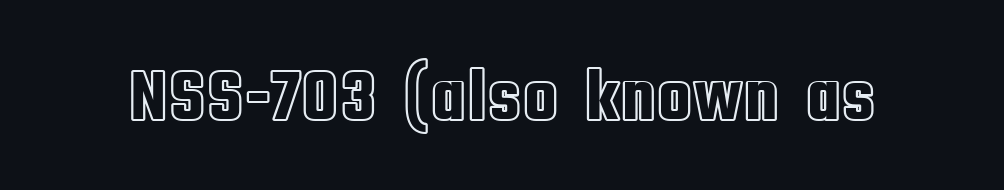
The image shows 74 px condensed type, upright; set normal letter spacing, not underlined; a large x-height.
